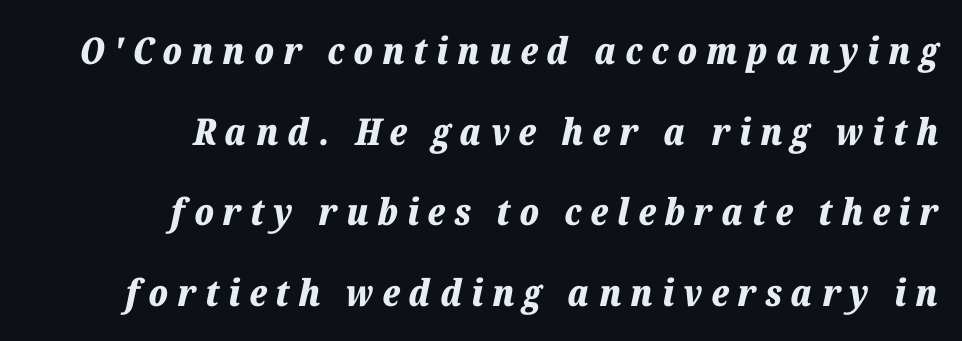
{"italic": "yes", "lean": "right", "slant_degrees": 12, "bold": "yes", "weight": "bold", "width": "normal", "stroke_contrast": "low", "x_height": "medium", "monospaced": "no", "underline": "no", "align": "right", "line_spacing": "loose", "line_spacing_ratio": 2.18, "letter_spacing": "wide", "letter_spacing_em": 0.24, "glyph_px": 37}
